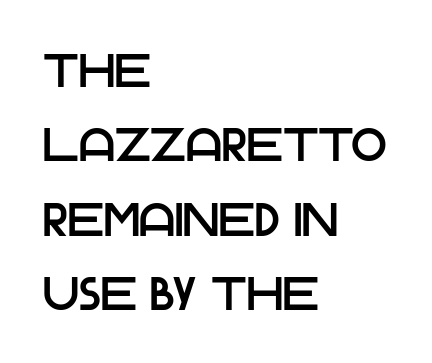
Q: Is the text italic (slanted)? A: No, it is upright.
Q: Is the typeface a serif or a sans-serif typeface? A: Sans-serif.
Q: Is the text underlined? A: No.
Q: How is the paragraph aligned? A: Left-aligned.
Q: Is the spacing between letters normal or unusually wide? A: Normal.
Q: Is the spacing between lines tight, normal or loose? A: Normal.
Q: Width (condensed, normal, or wide)? A: Normal.
Q: Stroke contrast? A: Low.
Q: x-height? A: Large.
Q: Monospaced? A: No.
